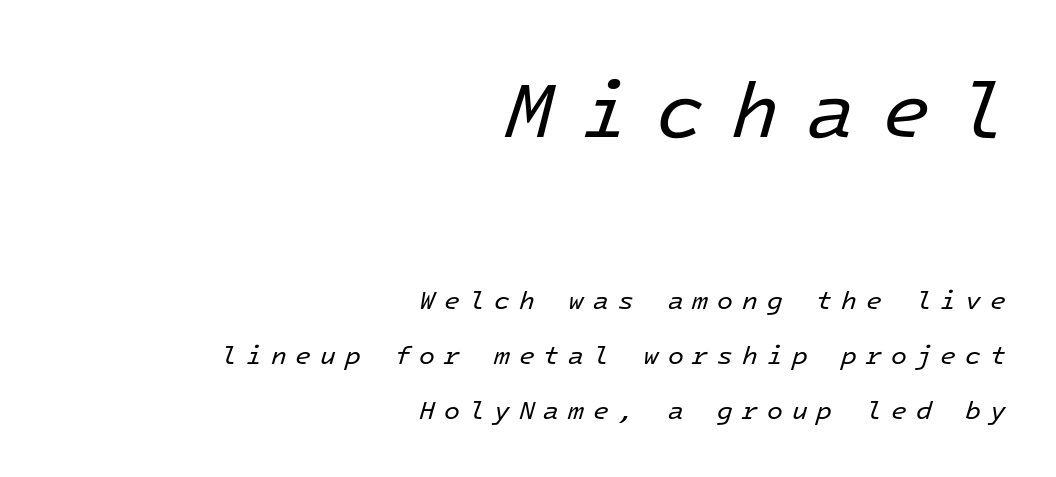
Q: Is the text bold? A: No.
Q: Is the text italic (slanted)? A: Yes, it leans right by about 16 degrees.
Q: Is the text underlined? A: No.
Q: How is the paragraph aligned? A: Right-aligned.
Q: Is the spacing between letters normal or unusually wide? A: Unusually wide.
Q: Is the spacing between lines tight, normal or loose? A: Loose.
Q: Which block of text is set in a larger size, the first (top) or the second (bottom)? A: The first (top) one.
Q: Width (condensed, normal, or wide)? A: Normal.
Q: Stroke contrast? A: Low.
Q: x-height? A: Medium.
Q: Monospaced? A: Yes.
